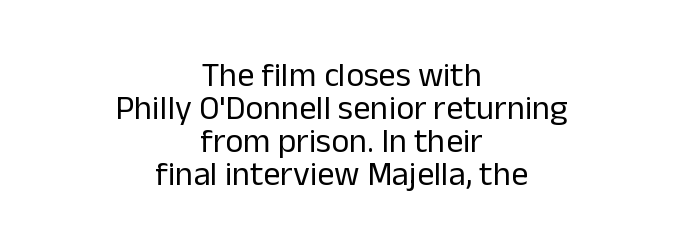
{"serif": "no", "italic": "no", "bold": "no", "weight": "regular", "width": "normal", "stroke_contrast": "low", "x_height": "medium", "monospaced": "no", "underline": "no", "align": "center", "line_spacing": "tight", "line_spacing_ratio": 0.97, "letter_spacing": "normal", "letter_spacing_em": 0.0, "glyph_px": 34}
